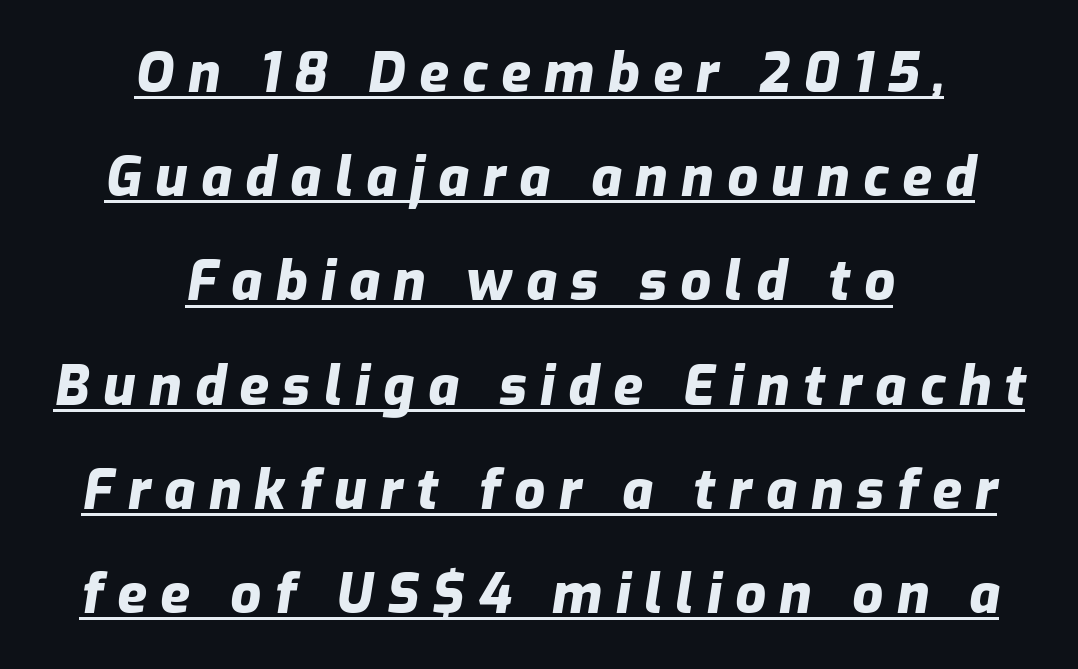
Interline gaps are noticeably wide in this sample. The strokes are fattened all the way to bold. Beneath each row of characters lies a ruled line. Each line is balanced around a shared central axis.
